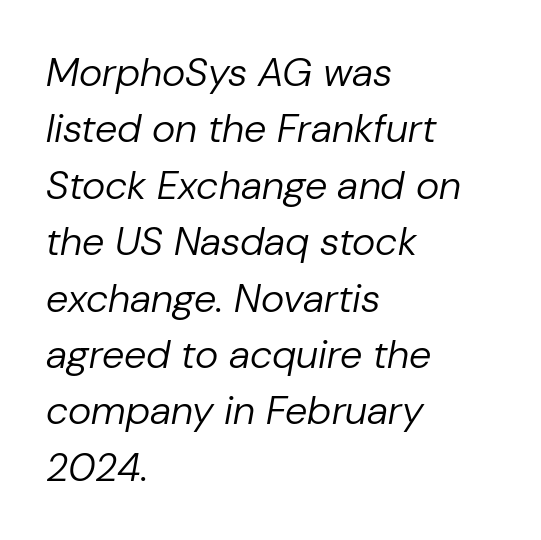
The image shows 40 px regular-weight type, italic (leaning right); set left-aligned, normal line spacing (1.41x), normal letter spacing, not underlined; low stroke contrast and a medium x-height.
